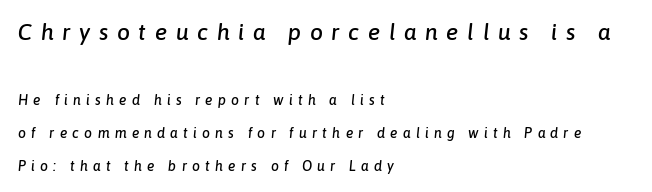
{"italic": "yes", "lean": "right", "slant_degrees": 6, "underline": "no", "align": "left", "line_spacing": "loose", "line_spacing_ratio": 2.36, "letter_spacing": "wide", "letter_spacing_em": 0.37, "larger_block": "first", "size_ratio": 1.64, "glyph_px": 23}
